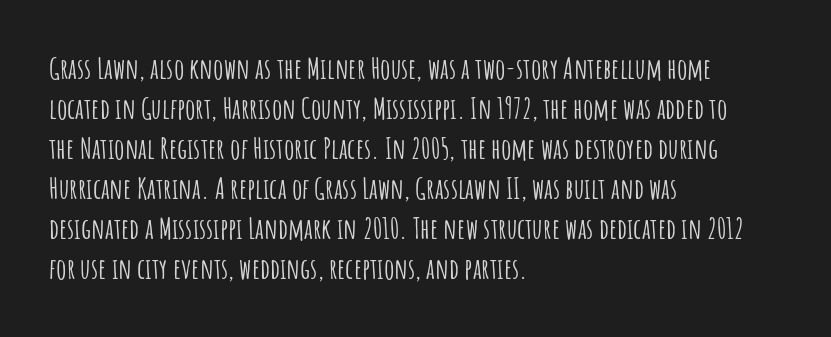
Q: Is the text italic (slanted)? A: No, it is upright.
Q: Is the typeface a serif or a sans-serif typeface? A: Sans-serif.
Q: Is the text underlined? A: No.
Q: How is the paragraph aligned? A: Left-aligned.
Q: Is the spacing between letters normal or unusually wide? A: Normal.
Q: Is the spacing between lines tight, normal or loose? A: Normal.
Q: Width (condensed, normal, or wide)? A: Condensed.
Q: Stroke contrast? A: Low.
Q: x-height? A: Large.
Q: Monospaced? A: No.
